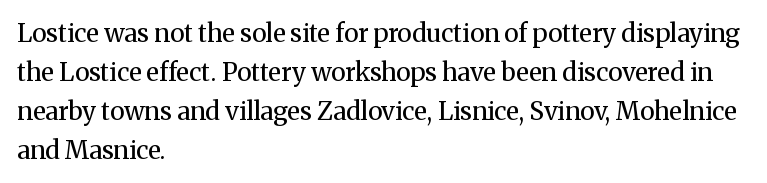
Q: Is the text bold? A: No.
Q: Is the text italic (slanted)? A: No, it is upright.
Q: Is the text underlined? A: No.
Q: How is the paragraph aligned? A: Left-aligned.
Q: Is the spacing between letters normal or unusually wide? A: Normal.
Q: Is the spacing between lines tight, normal or loose? A: Normal.
